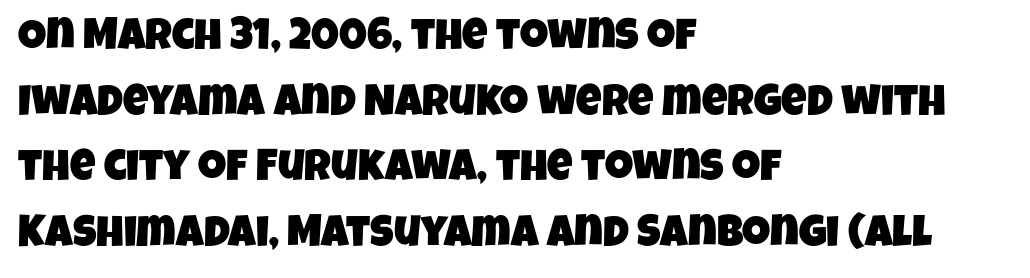
{"serif": "no", "width": "condensed", "stroke_contrast": "low", "x_height": "large", "monospaced": "no", "underline": "no", "align": "left", "line_spacing": "normal", "line_spacing_ratio": 1.49, "letter_spacing": "normal", "letter_spacing_em": 0.0, "glyph_px": 44}
